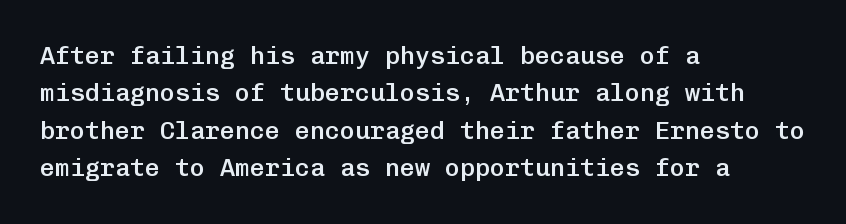
Q: Is the text bold? A: Semi-bold.
Q: Is the text italic (slanted)? A: No, it is upright.
Q: Is the text underlined? A: No.
Q: How is the paragraph aligned? A: Left-aligned.
Q: Is the spacing between letters normal or unusually wide? A: Normal.
Q: Is the spacing between lines tight, normal or loose? A: Normal.
